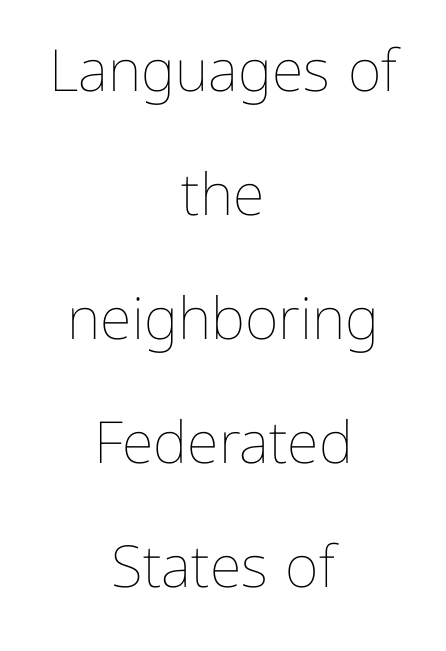
Q: Is the text bold? A: No.
Q: Is the text italic (slanted)? A: No, it is upright.
Q: Is the text underlined? A: No.
Q: How is the paragraph aligned? A: Centered.
Q: Is the spacing between letters normal or unusually wide? A: Normal.
Q: Is the spacing between lines tight, normal or loose? A: Loose.
Q: Width (condensed, normal, or wide)? A: Normal.
Q: Stroke contrast? A: Low.
Q: x-height? A: Medium.
Q: Monospaced? A: No.
